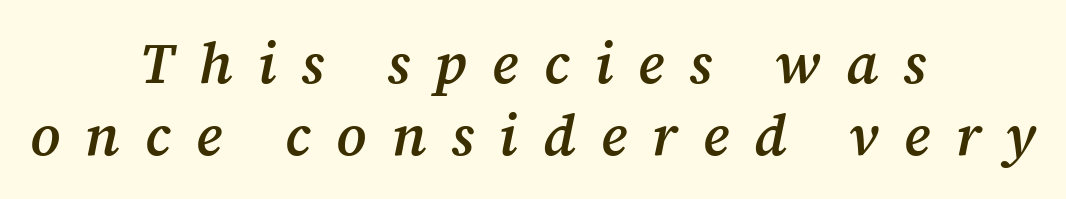
{"serif": "yes", "italic": "yes", "lean": "right", "slant_degrees": 12, "bold": "semi", "weight": "semibold", "width": "normal", "stroke_contrast": "medium", "x_height": "medium", "monospaced": "no", "underline": "no", "align": "center", "line_spacing": "normal", "line_spacing_ratio": 1.26, "letter_spacing": "wide", "letter_spacing_em": 0.44, "glyph_px": 57}
